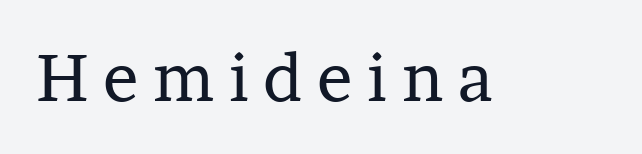
{"serif": "yes", "italic": "no", "bold": "no", "weight": "regular", "width": "normal", "stroke_contrast": "low", "x_height": "medium", "monospaced": "no", "underline": "no", "letter_spacing": "wide", "letter_spacing_em": 0.22, "glyph_px": 66}
